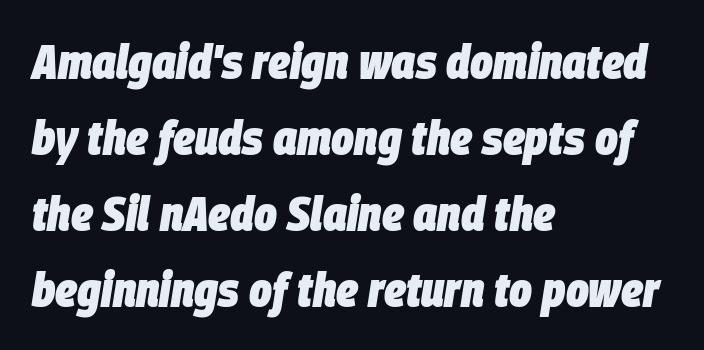
{"italic": "yes", "lean": "right", "slant_degrees": 9, "bold": "yes", "weight": "heavy", "width": "condensed", "stroke_contrast": "low", "x_height": "large", "monospaced": "no", "underline": "no", "align": "left", "line_spacing": "normal", "line_spacing_ratio": 1.58, "letter_spacing": "normal", "letter_spacing_em": 0.0, "glyph_px": 48}
